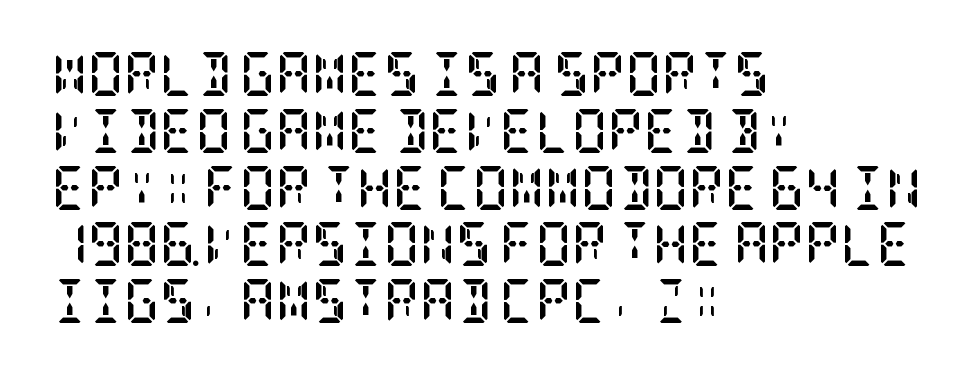
Q: Is the text bold? A: Yes.
Q: Is the text italic (slanted)? A: No, it is upright.
Q: Is the typeface a serif or a sans-serif typeface? A: Serif.
Q: Is the text underlined? A: No.
Q: How is the paragraph aligned? A: Left-aligned.
Q: Is the spacing between letters normal or unusually wide? A: Normal.
Q: Is the spacing between lines tight, normal or loose? A: Normal.
Q: Width (condensed, normal, or wide)? A: Condensed.
Q: Stroke contrast? A: Low.
Q: x-height? A: Large.
